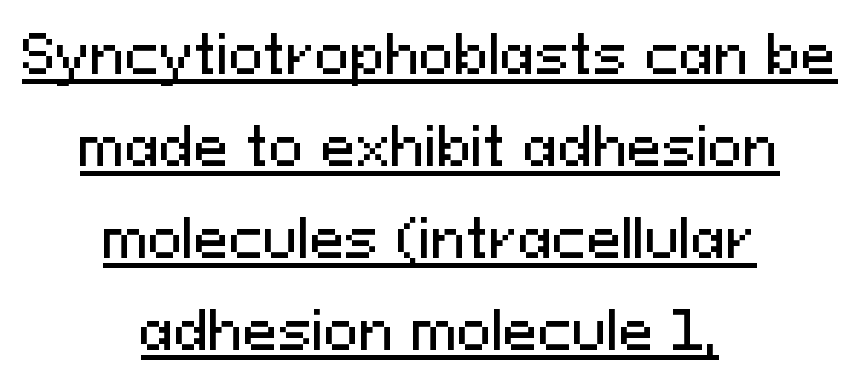
The image shows 52 px sans-serif type, upright; set centered, line spacing 1.77x, normal letter spacing, underlined; medium stroke contrast and a medium x-height.
